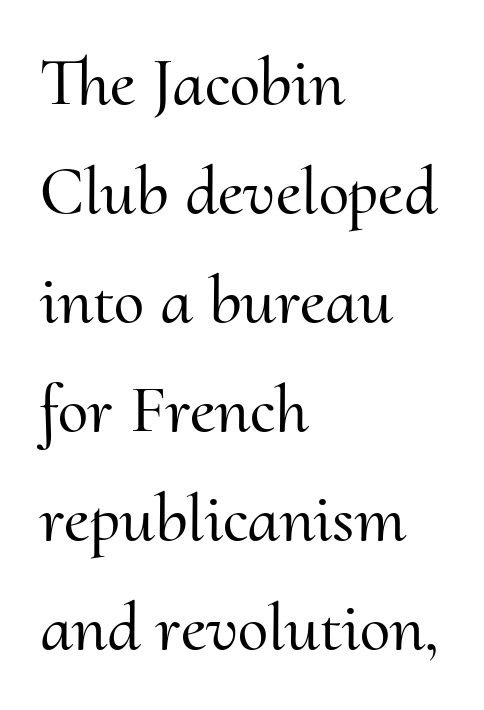
The image shows 69 px serif type, upright; set left-aligned, normal line spacing (1.58x), normal letter spacing, not underlined; medium stroke contrast and a small x-height.
